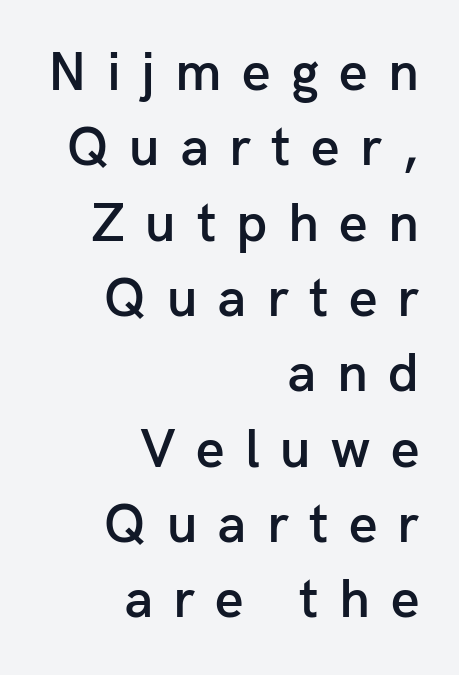
{"serif": "no", "italic": "no", "bold": "semi", "weight": "semibold", "width": "normal", "stroke_contrast": "low", "x_height": "medium", "monospaced": "no", "underline": "no", "align": "right", "line_spacing": "normal", "line_spacing_ratio": 1.37, "letter_spacing": "wide", "letter_spacing_em": 0.37, "glyph_px": 55}
